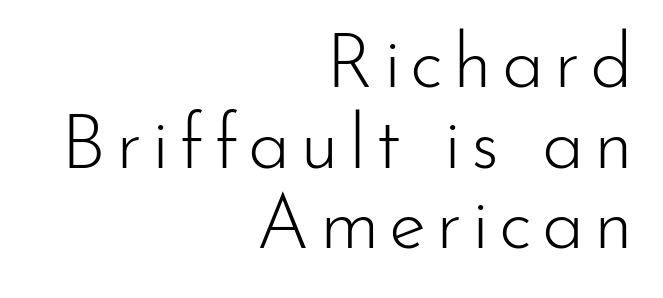
Tightly led — the rows are bunched. Unlike italic type, these characters show no tilt at all. The zone under the glyphs is completely vacant. Varying glyph widths throughout — classic text-font behaviour.
